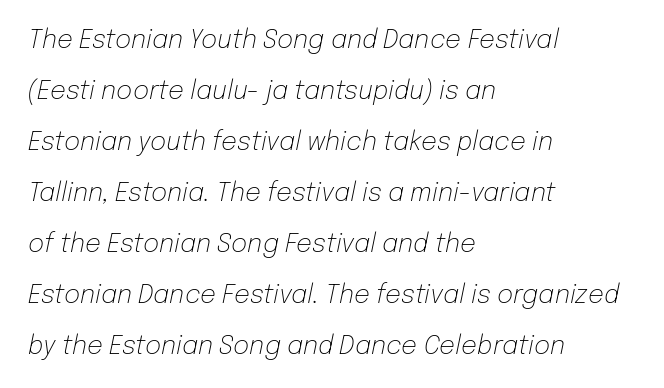
Does the copy run flush right? No — it runs flush left. What stands out about the letter spacing? Nothing — it is the standard amount. The passage shown is not bold in any degree. The vertical gap from one line to the next is large.
